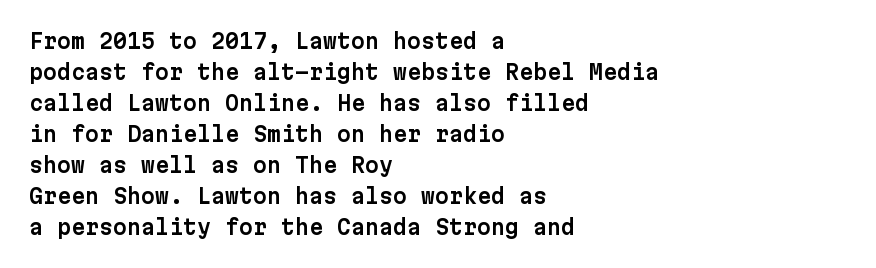
Q: Is the text italic (slanted)? A: No, it is upright.
Q: Is the text underlined? A: No.
Q: How is the paragraph aligned? A: Left-aligned.
Q: Is the spacing between letters normal or unusually wide? A: Normal.
Q: Is the spacing between lines tight, normal or loose? A: Normal.
